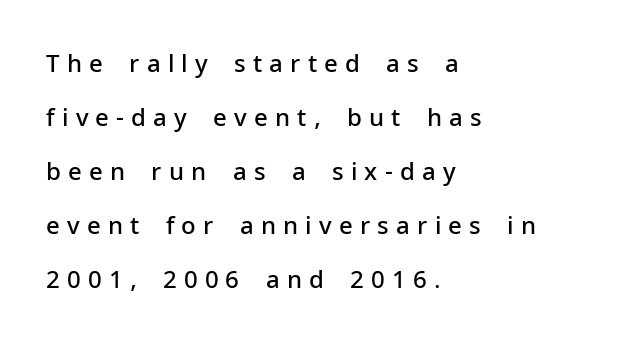
{"italic": "no", "bold": "semi", "underline": "no", "align": "left", "line_spacing": "loose", "line_spacing_ratio": 2.25, "letter_spacing": "wide", "letter_spacing_em": 0.3, "glyph_px": 24}
